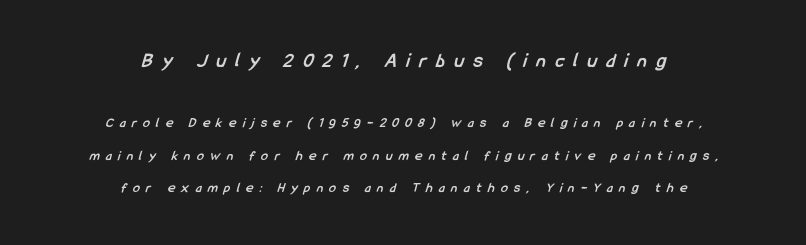
{"bold": "yes", "underline": "no", "align": "center", "line_spacing": "loose", "line_spacing_ratio": 2.31, "letter_spacing": "wide", "letter_spacing_em": 0.46, "larger_block": "first", "size_ratio": 1.5, "glyph_px": 21}
